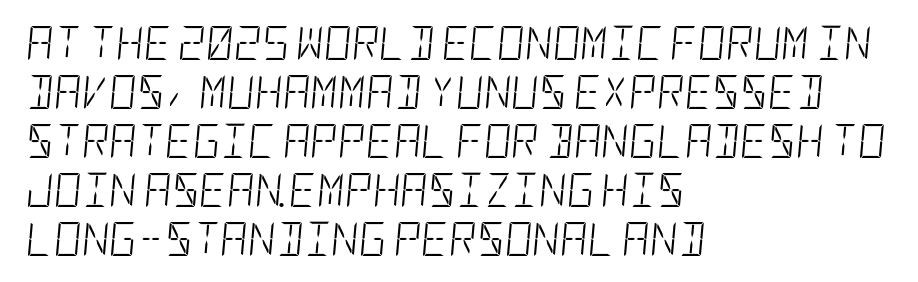
The image shows 34 px light, condensed type, italic (leaning right); set left-aligned, normal line spacing (1.44x), normal letter spacing, not underlined; low stroke contrast and a large x-height.
